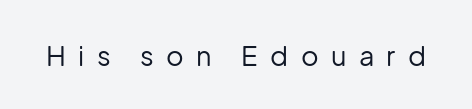
The image shows 27 px text type, upright; set unusually wide letter spacing (+0.46 em), not underlined.
